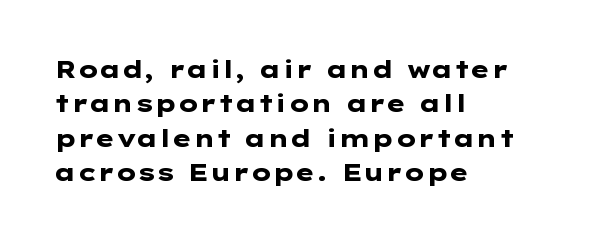
The passage shown is emphatically bold. The space directly below the letters is spotless. Italic? Not at all — the glyphs are vertical. The block of text has a typical density, with ordinary space between rows.
